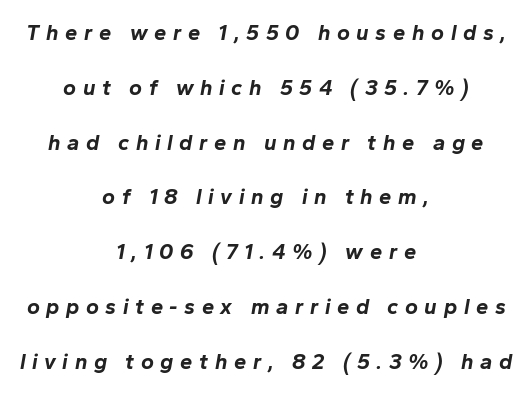
{"italic": "yes", "lean": "right", "slant_degrees": 10, "bold": "yes", "underline": "no", "align": "center", "line_spacing": "loose", "line_spacing_ratio": 2.49, "letter_spacing": "wide", "letter_spacing_em": 0.3, "glyph_px": 22}
